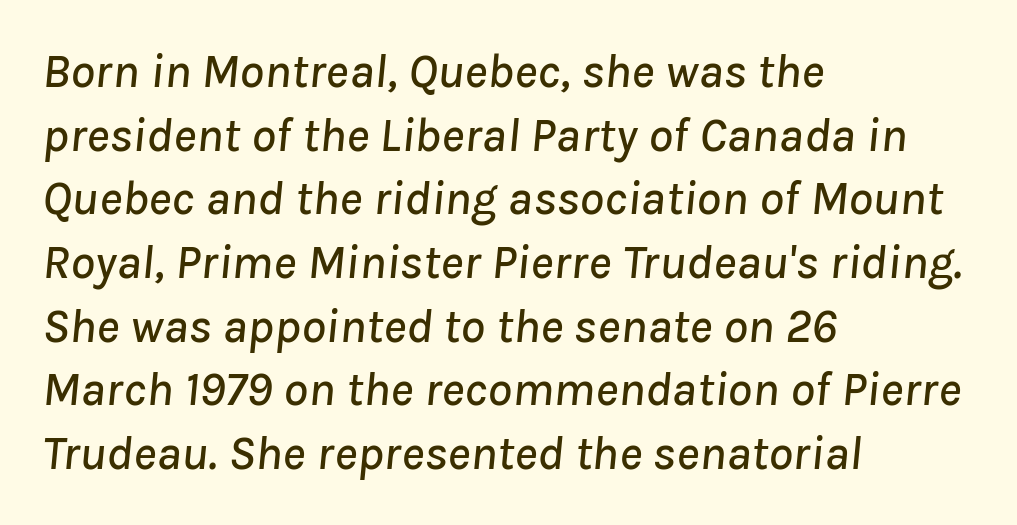
{"italic": "yes", "lean": "right", "slant_degrees": 8, "width": "normal", "stroke_contrast": "low", "x_height": "medium", "monospaced": "no", "underline": "no", "align": "left", "line_spacing": "normal", "line_spacing_ratio": 1.3, "letter_spacing": "normal", "letter_spacing_em": 0.0, "glyph_px": 49}
